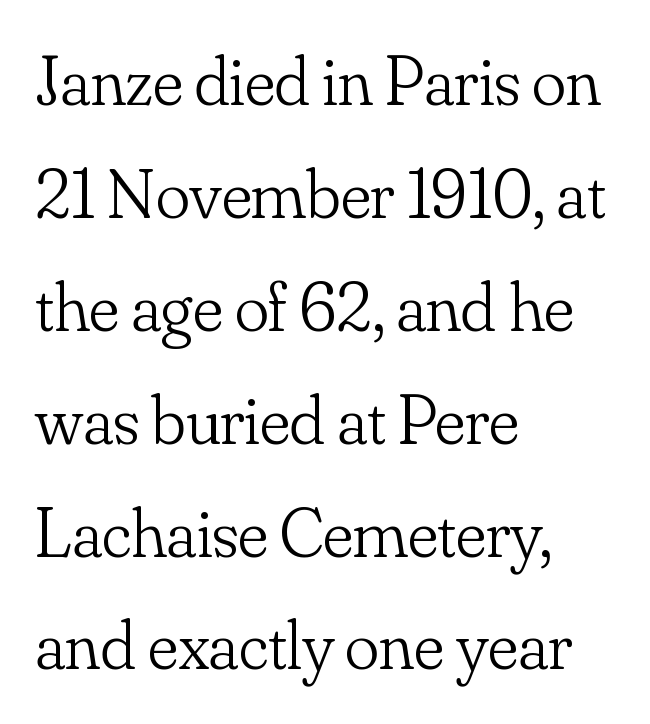
Plain, unruled lines of type. How would I describe the line gaps? Plain and ordinary. Does the copy run flush right? No — it runs flush left. The face used here is proportionally spaced, like ordinary book or web type. Is the type heavy? It reads as light-to-regular instead.
